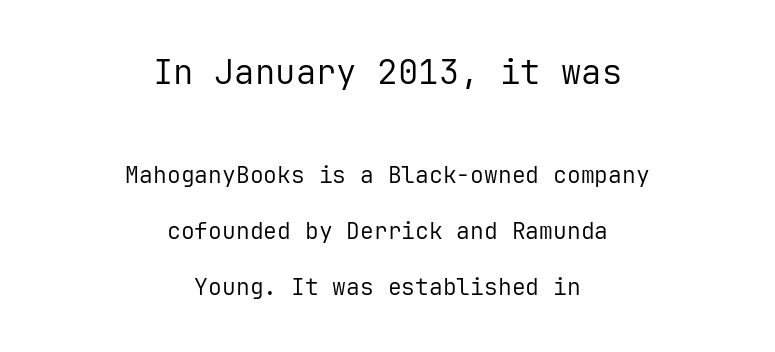
Is the lower block the larger one? No — the upper block carries the bigger type. Each new line begins a long way beneath the previous one. Nothing sits at the stroke ends, so this counts as sans-serif. The face used here is rendered with its standard letterfit. Fixed-width glyphs throughout — classic coding-font behaviour. Weight: not bold — regular or lighter.
